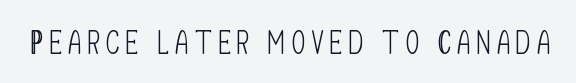
Someone cranked the tracking dial way up on this one. The designer went with a sans here, leaving each stem footless. The letters advance in unequal steps, a hallmark of proportional type. Is there any slant? The stems are plumb. The words here are not underlined. This is not heavy type; no bold has been used.
